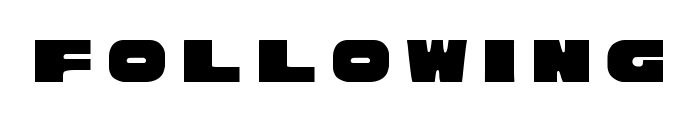
Q: Is the typeface a serif or a sans-serif typeface? A: Sans-serif.
Q: Is the text underlined? A: No.
Q: Is the spacing between letters normal or unusually wide? A: Unusually wide.
Q: Width (condensed, normal, or wide)? A: Wide.
Q: Stroke contrast? A: Low.
Q: x-height? A: Large.
Q: Monospaced? A: No.
